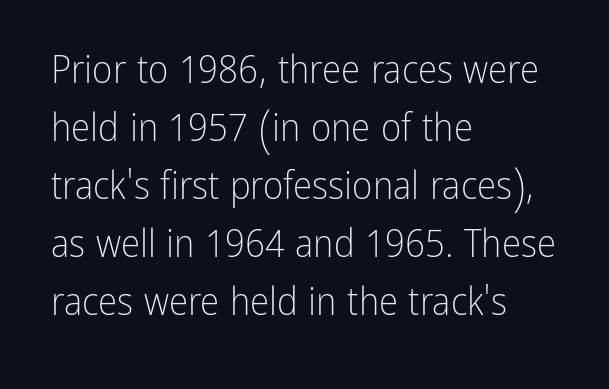
The designer left line spacing at the default. Tall strokes in this sample are plumb rather than angled. Descenders hang freely into open space. The rag falls on the right side of this text block. Here the glyphs are tracked normally, forming tight word shapes.
